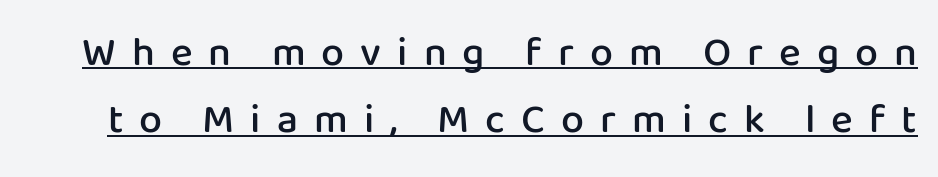
Note the varied advance widths — an 'i' is clearly narrower than an 'm'. The horizontal fit of the characters is loose and conspicuously gappy. These lines carry some extra weight — a demibold, not a full bold. These lines sit exactly where default settings would place them. Does the lettering tilt? It doesn't — this is upright. Honestly, the underline is the first thing you notice here.
